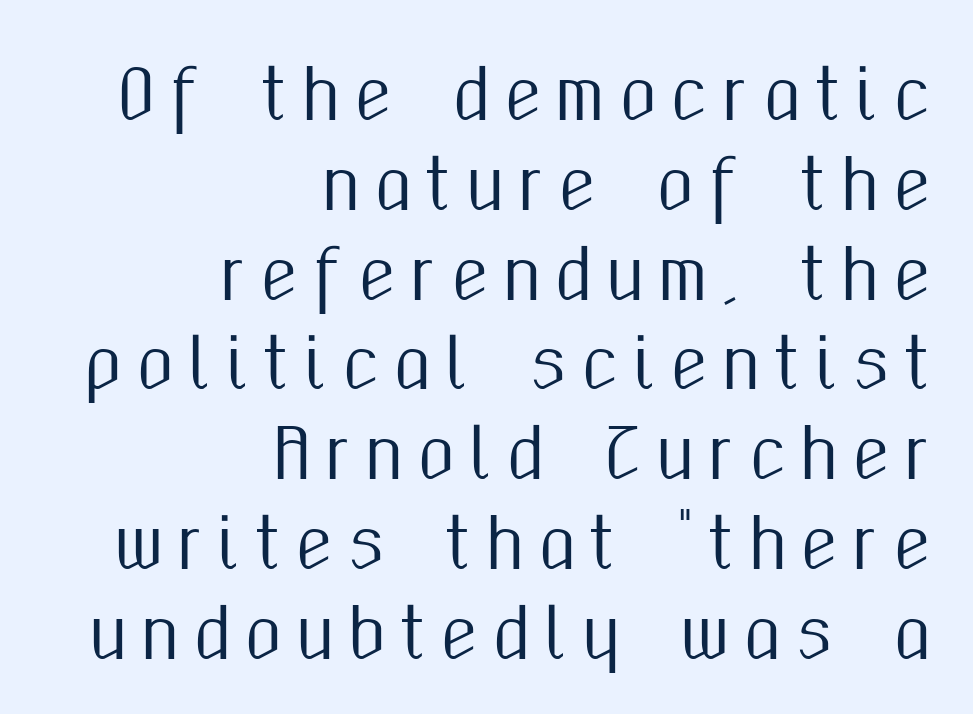
{"serif": "no", "italic": "no", "width": "condensed", "stroke_contrast": "medium", "x_height": "medium", "monospaced": "no", "underline": "no", "align": "right", "line_spacing": "normal", "line_spacing_ratio": 1.32, "letter_spacing": "wide", "letter_spacing_em": 0.2, "glyph_px": 68}
